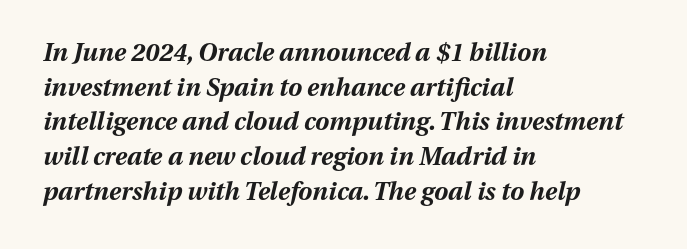
The image shows 25 px bold type, italic (leaning right); set left-aligned, normal line spacing (1.39x), normal letter spacing, not underlined.
